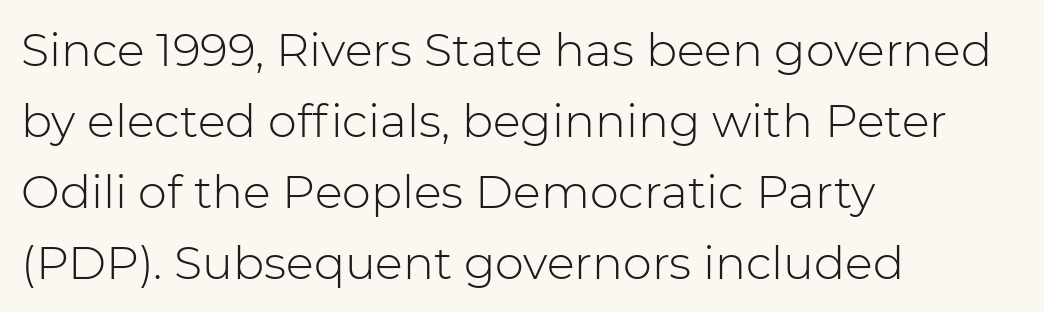
The lettering stays uniformly vertical, giving the passage a roman look. Inter-character spacing is left at the font's built-in metrics. Notice how descenders clear the ascenders below comfortably — that's standard leading. Is this a fixed-width face? No — the glyphs have proportional, varying widths.
